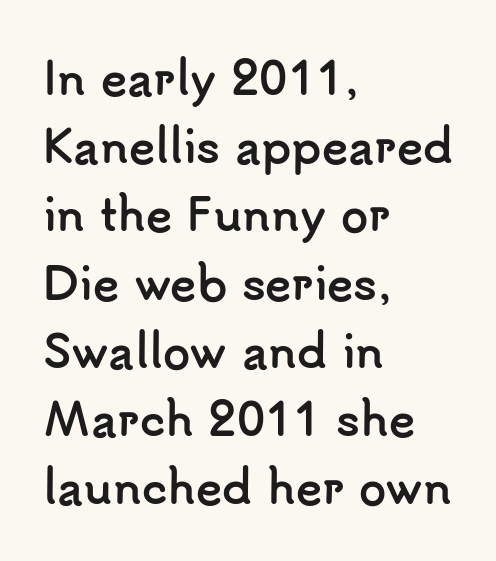
Q: Is the text bold? A: Yes.
Q: Is the text italic (slanted)? A: No, it is upright.
Q: Is the typeface a serif or a sans-serif typeface? A: Sans-serif.
Q: Is the text underlined? A: No.
Q: How is the paragraph aligned? A: Left-aligned.
Q: Is the spacing between letters normal or unusually wide? A: Normal.
Q: Is the spacing between lines tight, normal or loose? A: Normal.
Q: Width (condensed, normal, or wide)? A: Normal.
Q: Stroke contrast? A: Low.
Q: x-height? A: Small.
Q: Monospaced? A: No.
